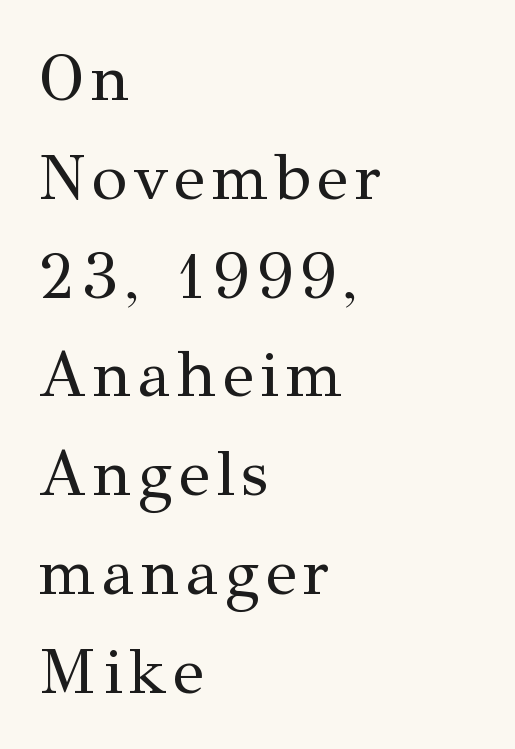
Q: Is the text bold? A: No.
Q: Is the text italic (slanted)? A: No, it is upright.
Q: Is the typeface a serif or a sans-serif typeface? A: Serif.
Q: Is the text underlined? A: No.
Q: How is the paragraph aligned? A: Left-aligned.
Q: Is the spacing between lines tight, normal or loose? A: Normal.
Q: Width (condensed, normal, or wide)? A: Normal.
Q: Stroke contrast? A: Medium.
Q: x-height? A: Medium.
Q: Monospaced? A: No.
